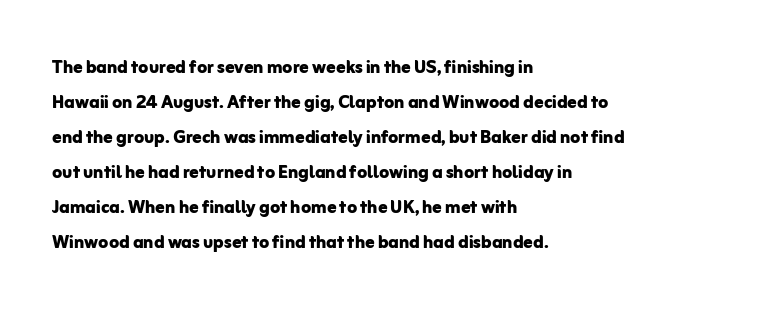
The image shows 23 px bold type, upright; set left-aligned, normal line spacing (1.52x), normal letter spacing, not underlined.
